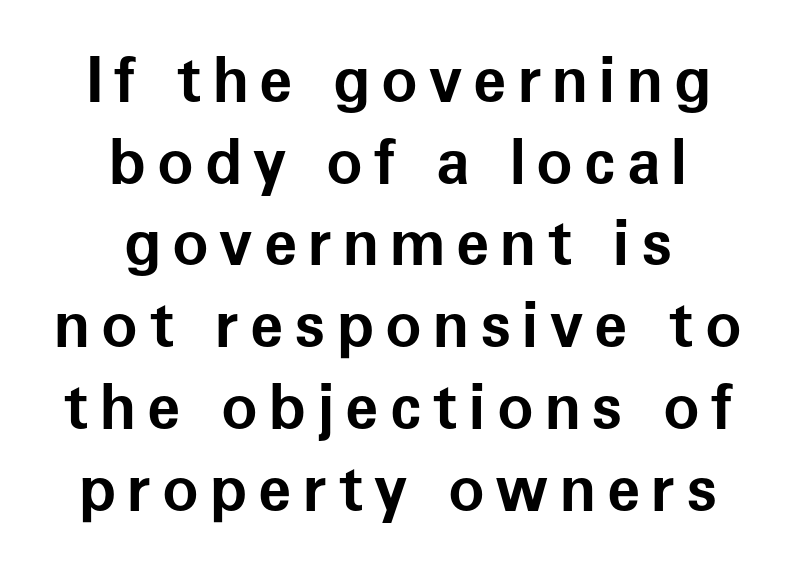
{"serif": "no", "italic": "no", "bold": "yes", "weight": "bold", "width": "normal", "stroke_contrast": "low", "x_height": "medium", "monospaced": "no", "underline": "no", "align": "center", "line_spacing": "normal", "line_spacing_ratio": 1.34, "glyph_px": 61}
